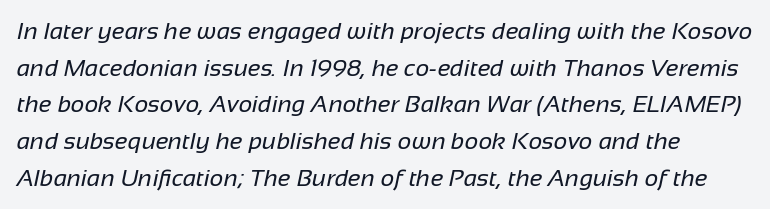
Q: Is the text bold? A: No.
Q: Is the text underlined? A: No.
Q: Is the spacing between letters normal or unusually wide? A: Normal.
Q: Is the spacing between lines tight, normal or loose? A: Normal.
